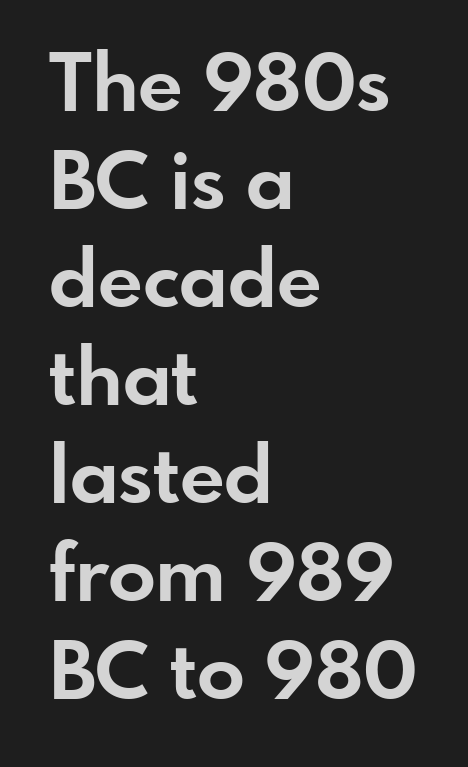
Each glyph is drawn with heavy, bold strokes. A typesetter would label this face a sans. Posture: upright roman. The paragraph has a hard left edge and a soft right edge.
